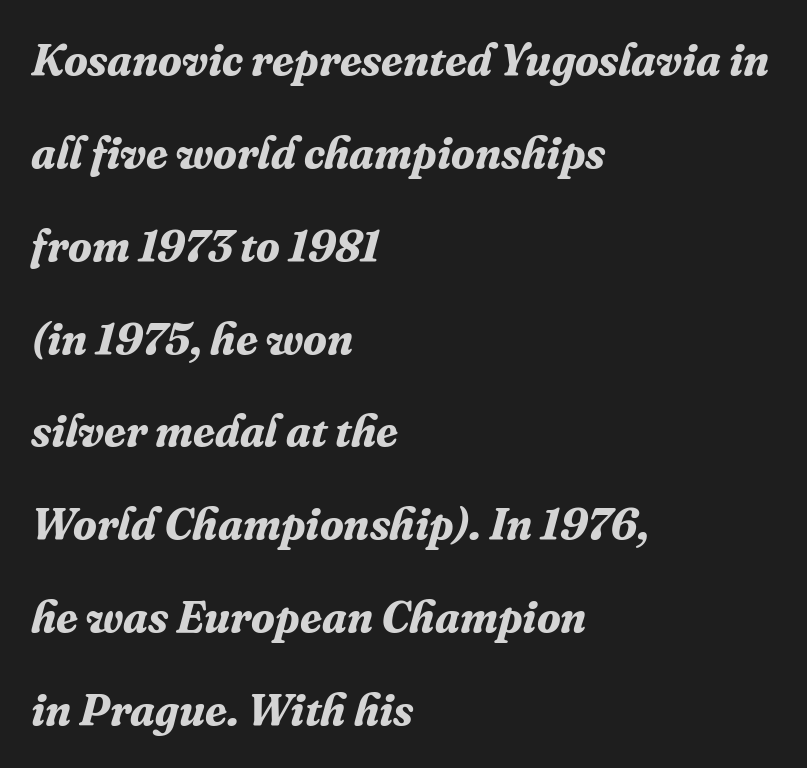
{"serif": "yes", "italic": "yes", "lean": "right", "slant_degrees": 16, "bold": "yes", "weight": "bold", "width": "normal", "stroke_contrast": "medium", "x_height": "medium", "monospaced": "no", "underline": "no", "align": "left", "line_spacing": "loose", "line_spacing_ratio": 2.11, "letter_spacing": "normal", "letter_spacing_em": 0.0, "glyph_px": 44}
